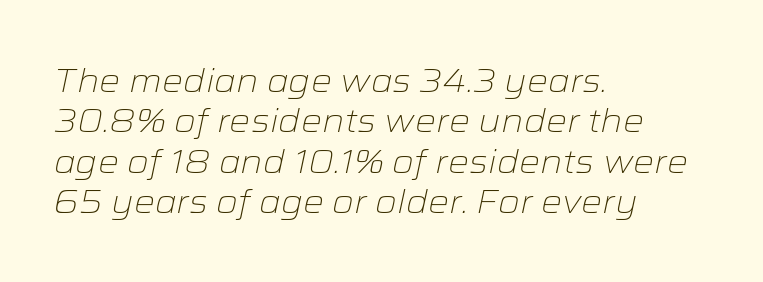
{"italic": "yes", "lean": "right", "slant_degrees": 12, "bold": "no", "weight": "light", "width": "wide", "stroke_contrast": "low", "x_height": "medium", "monospaced": "no", "underline": "no", "align": "left", "line_spacing_ratio": 1.22, "letter_spacing": "normal", "letter_spacing_em": 0.0, "glyph_px": 33}
